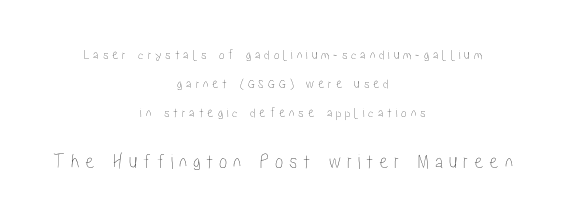
The image shows 21 px text type, upright; set centered, loose line spacing (2.07x), unusually wide letter spacing (+0.27 em), not underlined; the second (bottom) block is 1.5x larger.
